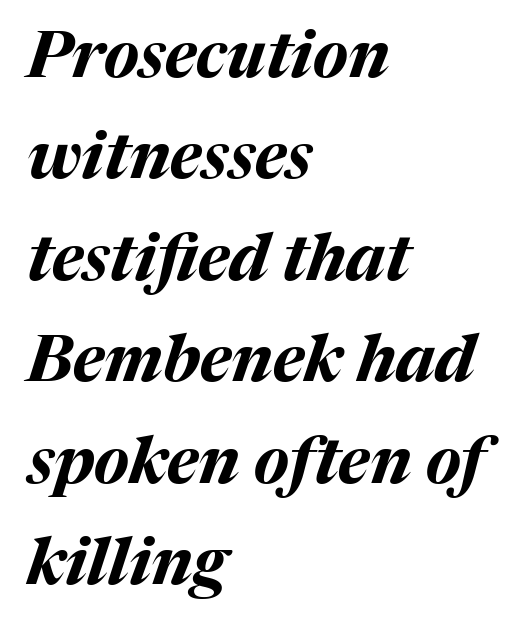
Descender tails drop into unmarked territory. The block of text has a typical density, with ordinary space between rows. The lettering tilts uniformly, giving the passage an italic look. These lines carry a lot of weight — the face is fully bold.
